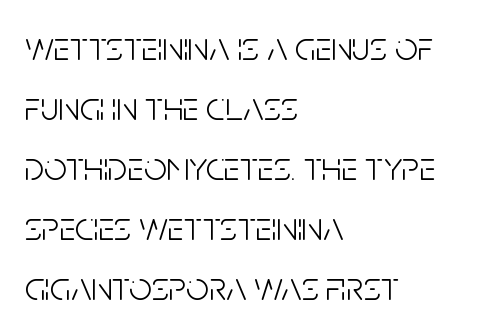
The image shows 40 px light, condensed sans-serif type, upright; set left-aligned, normal line spacing (1.5x), normal letter spacing, not underlined; low stroke contrast and a large x-height.
